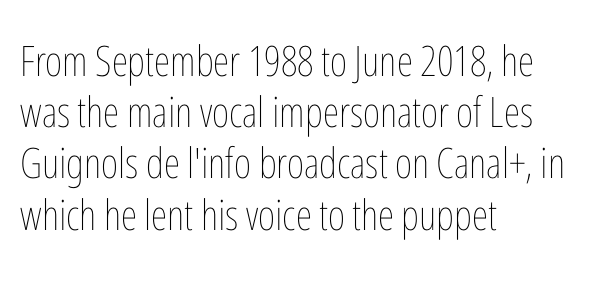
Posture: vertical. This rendering uses left alignment, leaving the right contour irregular. These lines are rendered in a variable-pitch font. Stems here are at most as thick as an everyday book face.
